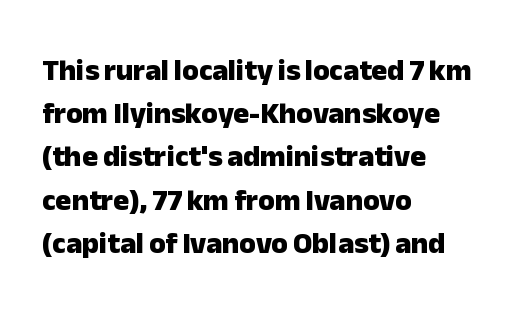
{"serif": "no", "italic": "no", "bold": "yes", "weight": "heavy", "width": "normal", "stroke_contrast": "low", "x_height": "medium", "monospaced": "no", "underline": "no", "align": "left", "line_spacing": "normal", "line_spacing_ratio": 1.44, "letter_spacing": "normal", "letter_spacing_em": 0.0, "glyph_px": 30}
